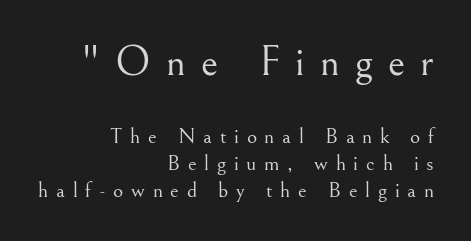
{"serif": "yes", "italic": "no", "bold": "no", "weight": "light", "width": "normal", "stroke_contrast": "medium", "x_height": "small", "monospaced": "no", "underline": "no", "align": "right", "line_spacing_ratio": 1.21, "letter_spacing": "wide", "letter_spacing_em": 0.35, "larger_block": "first", "size_ratio": 1.95, "glyph_px": 43}
